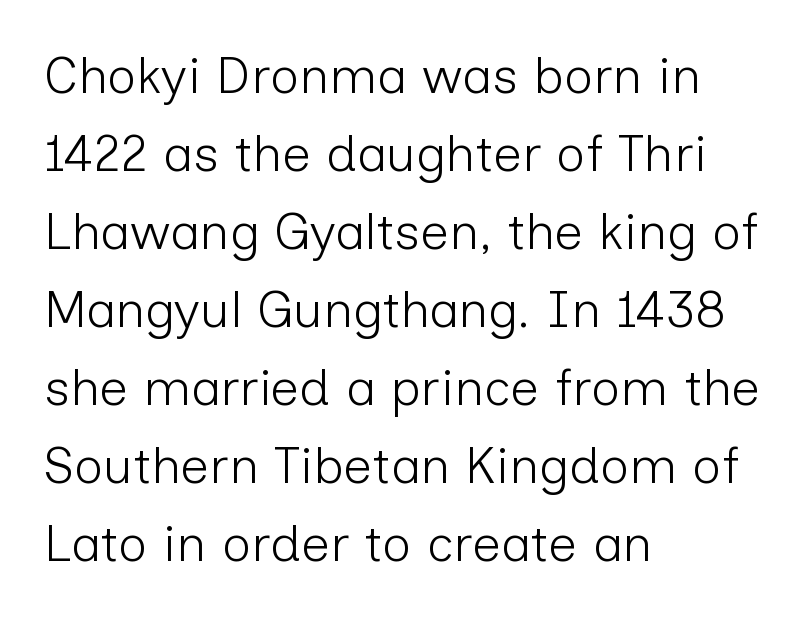
Q: Is the text bold? A: No.
Q: Is the text italic (slanted)? A: No, it is upright.
Q: Is the typeface a serif or a sans-serif typeface? A: Sans-serif.
Q: Is the text underlined? A: No.
Q: How is the paragraph aligned? A: Left-aligned.
Q: Is the spacing between letters normal or unusually wide? A: Normal.
Q: Is the spacing between lines tight, normal or loose? A: Normal.
Q: Width (condensed, normal, or wide)? A: Normal.
Q: Stroke contrast? A: Low.
Q: x-height? A: Medium.
Q: Monospaced? A: No.
